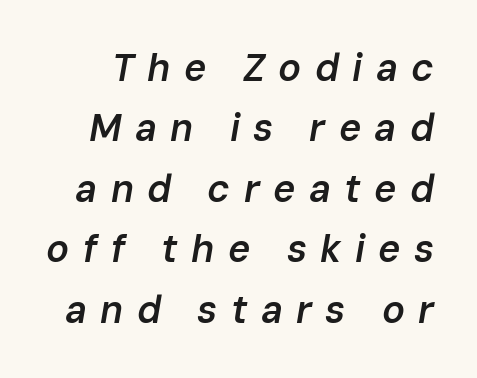
Q: Is the text bold? A: Semi-bold.
Q: Is the text italic (slanted)? A: Yes, it leans right by about 10 degrees.
Q: Is the text underlined? A: No.
Q: Is the spacing between letters normal or unusually wide? A: Unusually wide.
Q: Is the spacing between lines tight, normal or loose? A: Normal.
Q: Width (condensed, normal, or wide)? A: Normal.
Q: Stroke contrast? A: Low.
Q: x-height? A: Medium.
Q: Monospaced? A: No.
